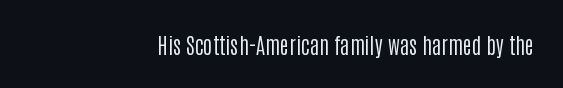
The image shows 22 px text type, upright; set right-aligned, normal letter spacing, not underlined.
